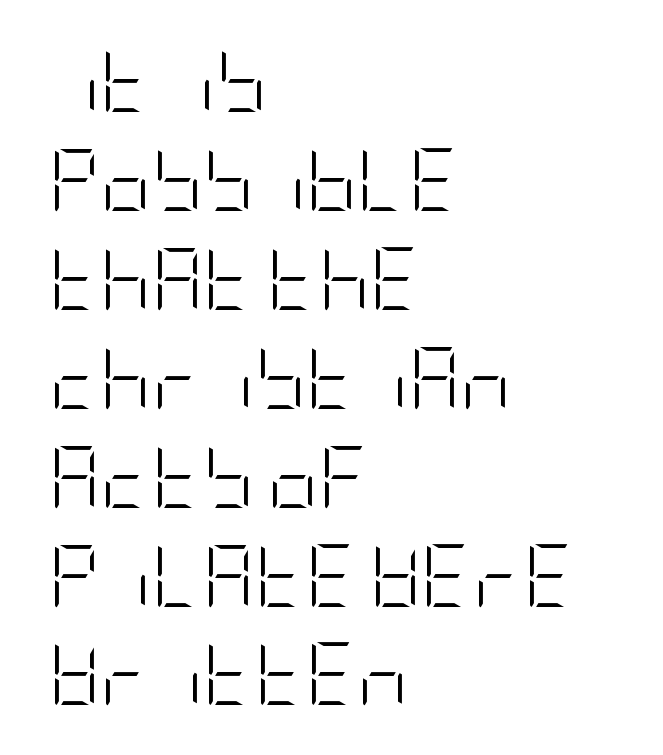
Q: Is the text bold? A: No.
Q: Is the text italic (slanted)? A: No, it is upright.
Q: Is the typeface a serif or a sans-serif typeface? A: Sans-serif.
Q: Is the text underlined? A: No.
Q: How is the paragraph aligned? A: Left-aligned.
Q: Is the spacing between letters normal or unusually wide? A: Normal.
Q: Is the spacing between lines tight, normal or loose? A: Normal.
Q: Width (condensed, normal, or wide)? A: Condensed.
Q: Stroke contrast? A: Low.
Q: x-height? A: Large.
